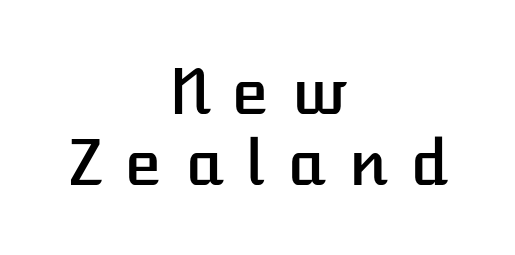
Tall strokes in this sample are plumb rather than angled. This block would grow much taller if given ordinary leading; it's compressed now. Caption: multi-line text, centered on the measure. Just letters on the line, the space beneath them empty.
